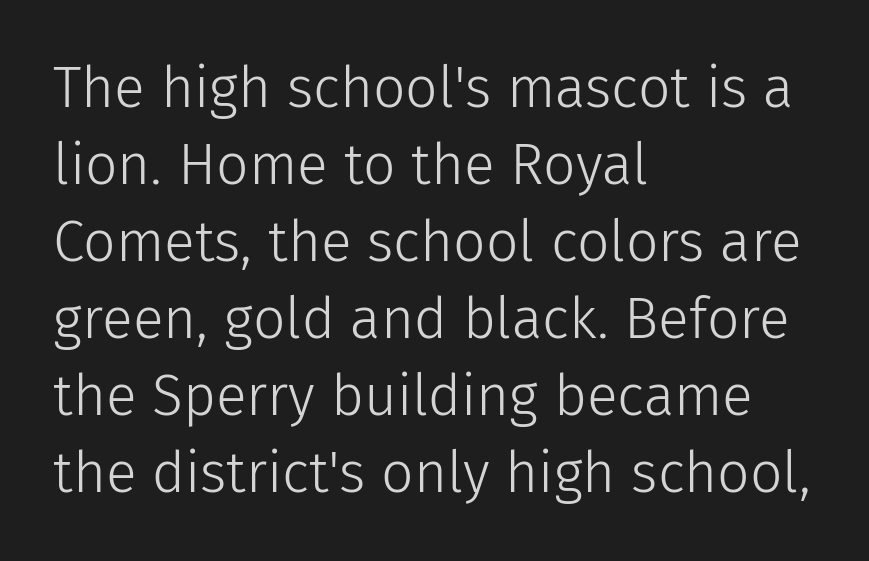
The image shows 57 px light sans-serif type, upright; set left-aligned, normal line spacing (1.35x), normal letter spacing, not underlined; low stroke contrast and a medium x-height.
